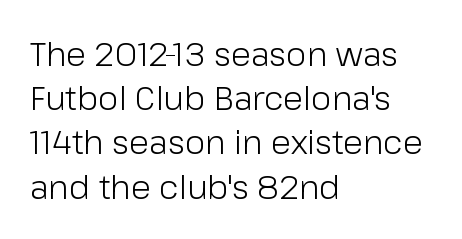
The image shows 33 px light sans-serif type, upright; set left-aligned, normal line spacing (1.34x), normal letter spacing, not underlined; low stroke contrast and a medium x-height.
